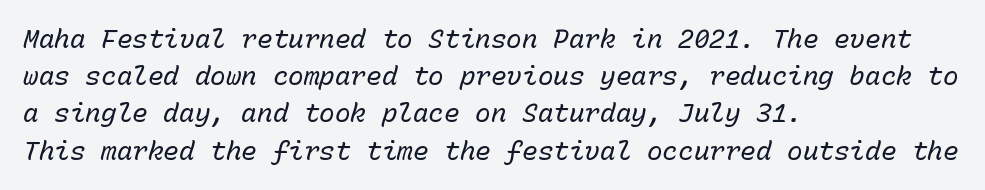
Type without underlining. Compared with typical paragraphs, the rows here are spaced about the same. In terms of letterspacing, this is plain default setting. Left-aligned paragraph, ragged on the right. The axis of the letterforms is tilted away from vertical. The cut favours lightness, reaching ordinary text weight at its darkest.
